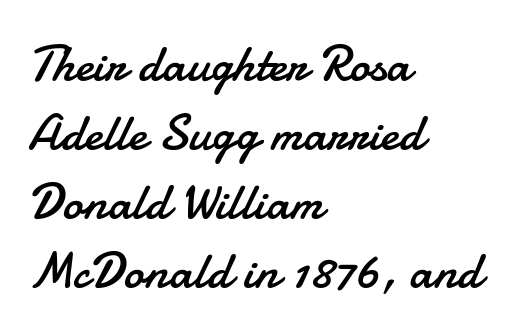
Q: Is the text bold? A: No.
Q: Is the text italic (slanted)? A: Yes.
Q: Is the typeface a serif or a sans-serif typeface? A: Sans-serif.
Q: Is the text underlined? A: No.
Q: How is the paragraph aligned? A: Left-aligned.
Q: Is the spacing between letters normal or unusually wide? A: Normal.
Q: Is the spacing between lines tight, normal or loose? A: Normal.
Q: Width (condensed, normal, or wide)? A: Normal.
Q: Stroke contrast? A: Low.
Q: x-height? A: Small.
Q: Monospaced? A: No.
